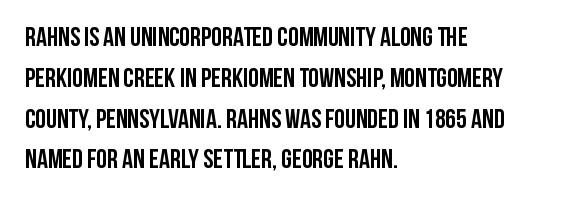
{"italic": "no", "bold": "yes", "underline": "no", "align": "left", "line_spacing": "normal", "line_spacing_ratio": 1.51, "letter_spacing": "normal", "letter_spacing_em": 0.0, "glyph_px": 27}
